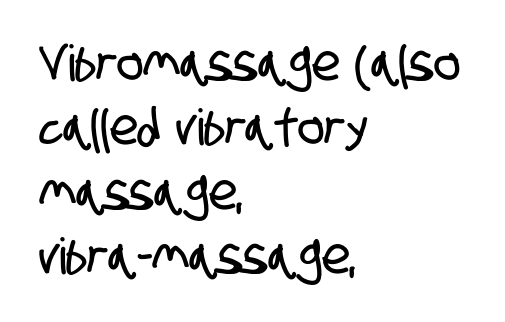
Q: Is the typeface a serif or a sans-serif typeface? A: Sans-serif.
Q: Is the text underlined? A: No.
Q: How is the paragraph aligned? A: Left-aligned.
Q: Is the spacing between letters normal or unusually wide? A: Normal.
Q: Is the spacing between lines tight, normal or loose? A: Normal.
Q: Width (condensed, normal, or wide)? A: Condensed.
Q: Stroke contrast? A: Low.
Q: x-height? A: Large.
Q: Monospaced? A: No.
